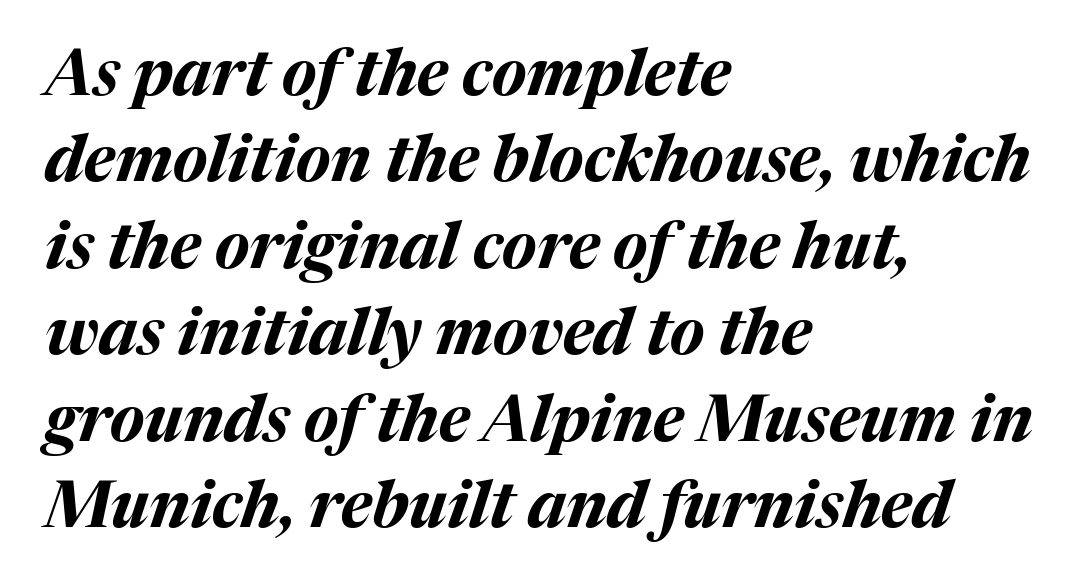
Whoever set this chose a conventional vertical rhythm. The passage shown is typed in a proportional face where columns would drift. The letters sit at their default tracking, neither squeezed nor spread. Strokes here are thick enough to call this a true bold. The specimen omits any rule beneath the text block's lines.
